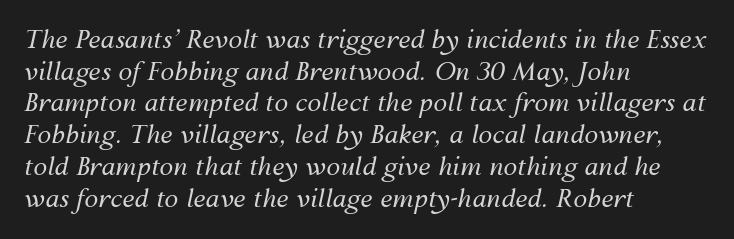
Does extra space separate the letters? No, they use regular spacing. Does the lettering tilt? It does — this is italic. Is the type heavy? It reads as light-to-regular instead. The space directly below the letters is spotless.
